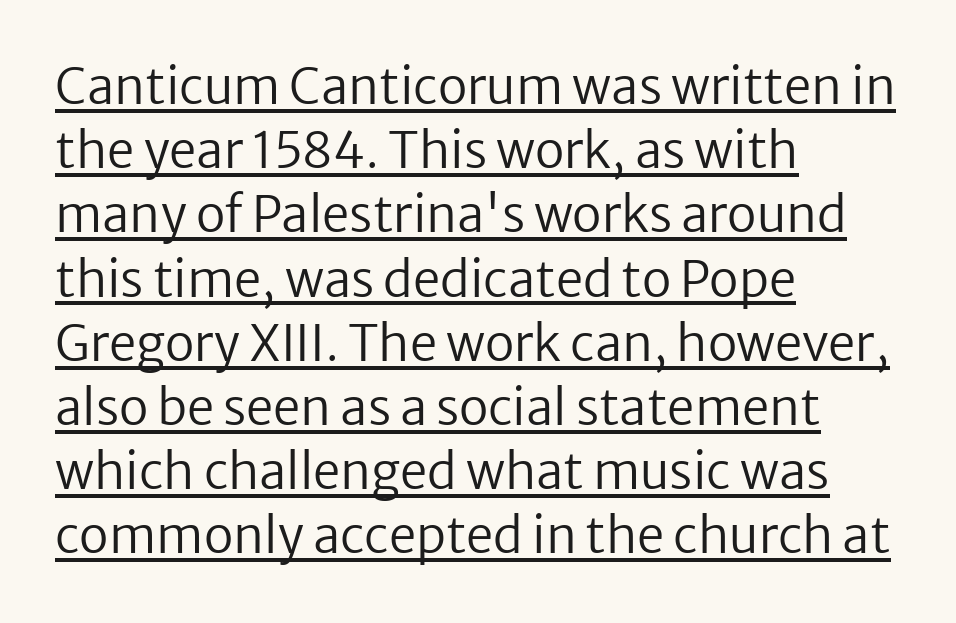
Regarding leading, the lines here are spaced in the standard way. Posture: vertical. A typesetter would call this proportional, since set widths differ per character. How are the letters spaced? Ordinarily, with no added tracking. Type style note: lacks serifs.
